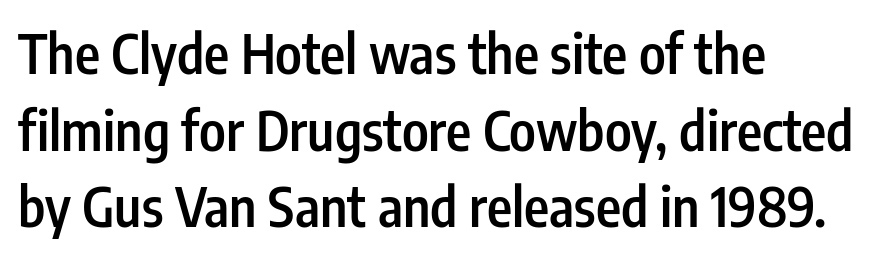
{"serif": "no", "italic": "no", "bold": "semi", "weight": "semibold", "width": "condensed", "stroke_contrast": "low", "x_height": "medium", "monospaced": "no", "underline": "no", "align": "left", "line_spacing": "normal", "line_spacing_ratio": 1.42, "letter_spacing": "normal", "letter_spacing_em": 0.0, "glyph_px": 54}
